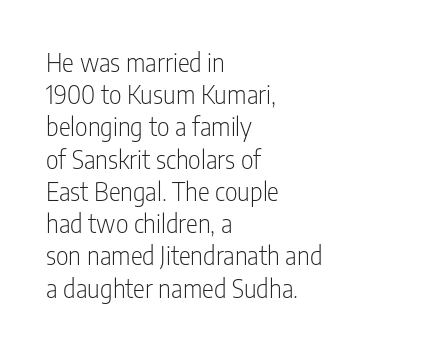
These lines keep a tight, regular rhythm from letter to letter. This sample is left-justified, so line endings fall wherever the words run out. The space between consecutive lines is moderate. Do the letters lean? They stand straight. The passage shown is not underscored anywhere. Stems and bowls with no extra thickness — not bold.
